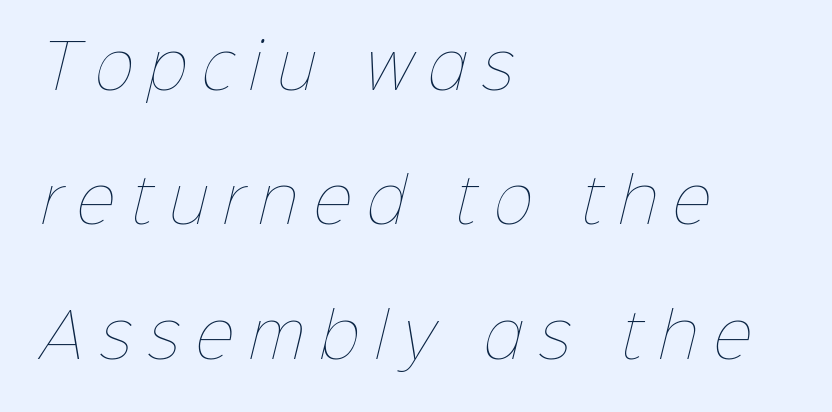
{"bold": "no", "weight": "thin", "width": "normal", "stroke_contrast": "low", "x_height": "medium", "monospaced": "no", "underline": "no", "align": "left", "line_spacing": "loose", "line_spacing_ratio": 2.24, "letter_spacing": "wide", "letter_spacing_em": 0.26, "glyph_px": 60}
